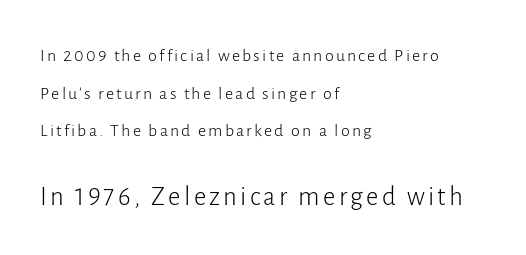
{"italic": "no", "bold": "no", "underline": "no", "align": "left", "line_spacing": "loose", "line_spacing_ratio": 2.09, "larger_block": "second", "size_ratio": 1.5, "glyph_px": 27}
